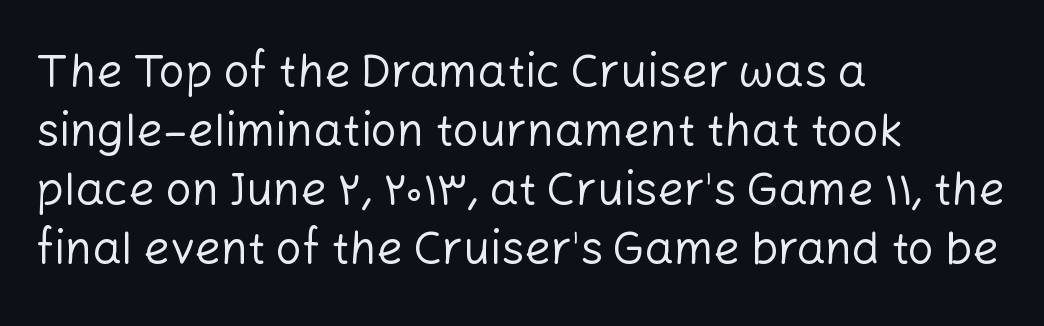
Designer's note — italics off, roman on. The leading is moderate, giving the passage an even texture. These lines are rendered in a variable-pitch font. Heft: none added — not bold. The passage shown is typeset with a sans-serif family. The foot of each line stays bare and open.
